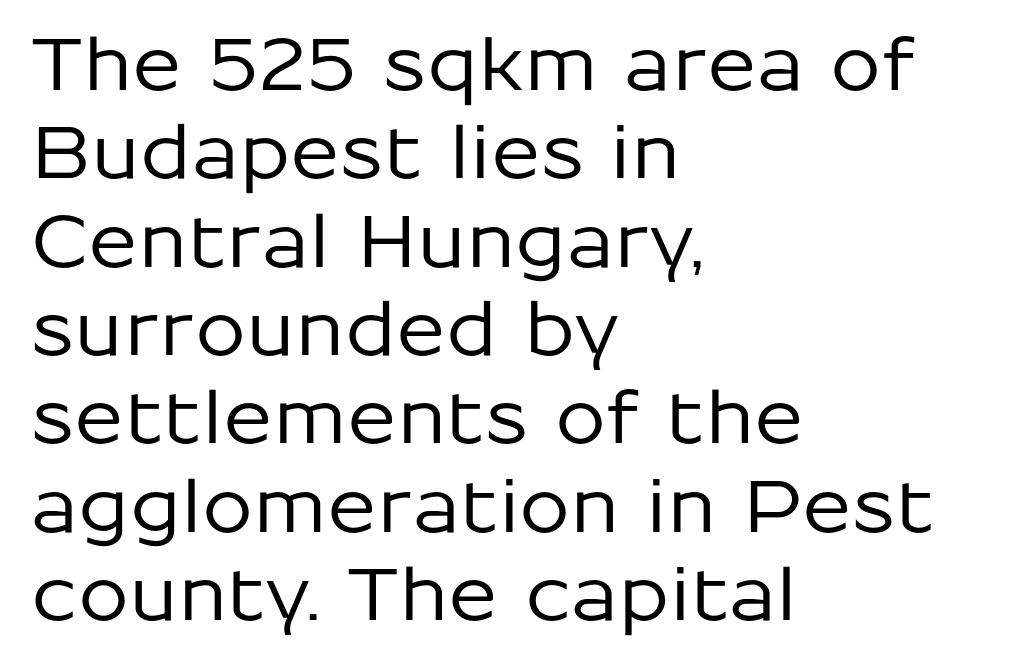
The image shows 73 px sans-serif type, upright; set left-aligned, line spacing 1.21x, normal letter spacing, not underlined; low stroke contrast and a medium x-height.
